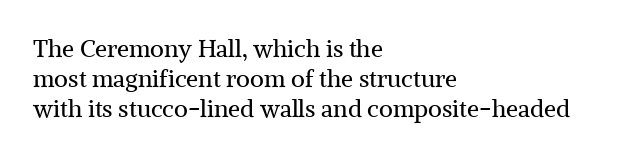
The image shows 24 px text type, upright; set left-aligned, normal line spacing (1.25x), normal letter spacing, not underlined.
